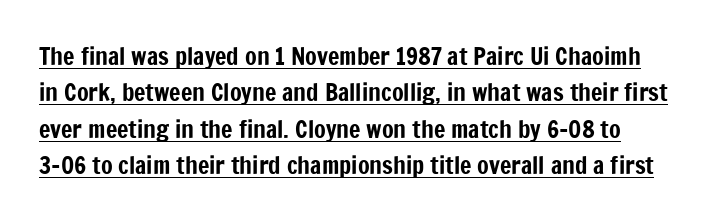
Look at the tracking — it's just the regular setting, nothing added. Every character sits straight up, as roman type does. Students, observe: this is what conventionally led text looks like. A rule runs beneath these lines of type.
